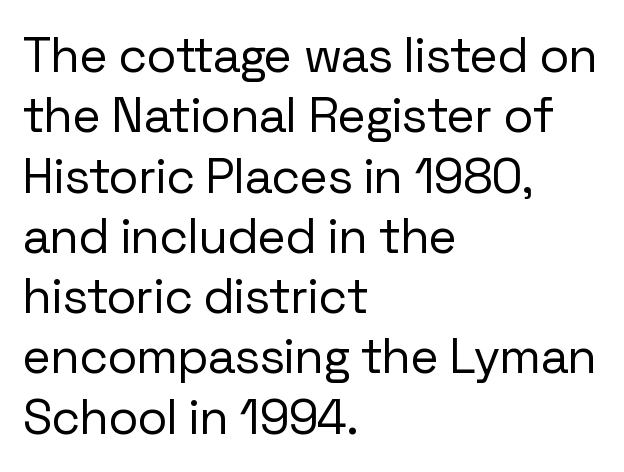
Check where the strokes stop: nothing finishes them off — pure sans. Ascenders rise straight up at ninety degrees. The letters look calm and open, with moderate or lighter stems. A clean baseline with only descenders dipping below it.
